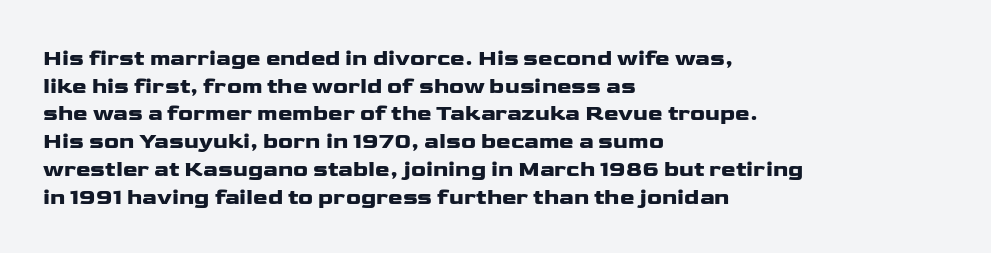
Q: Is the text italic (slanted)? A: No, it is upright.
Q: Is the text underlined? A: No.
Q: How is the paragraph aligned? A: Left-aligned.
Q: Is the spacing between letters normal or unusually wide? A: Normal.
Q: Is the spacing between lines tight, normal or loose? A: Normal.
